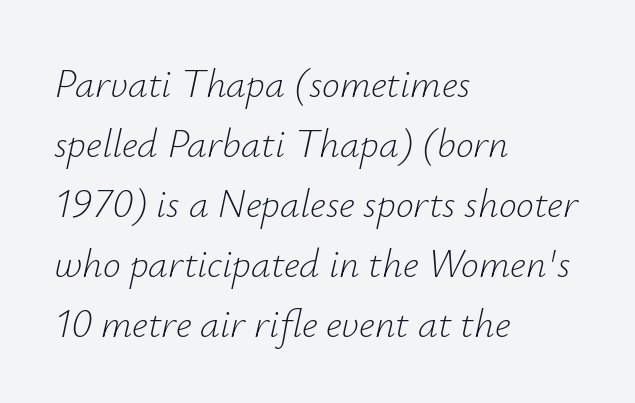
Stems here are at most as thick as an everyday book face. Is the letter spacing exaggerated? No — it looks like the ordinary default. The baseline area is clear. Think of a printed novel: that variable character pitch is what you see here.
